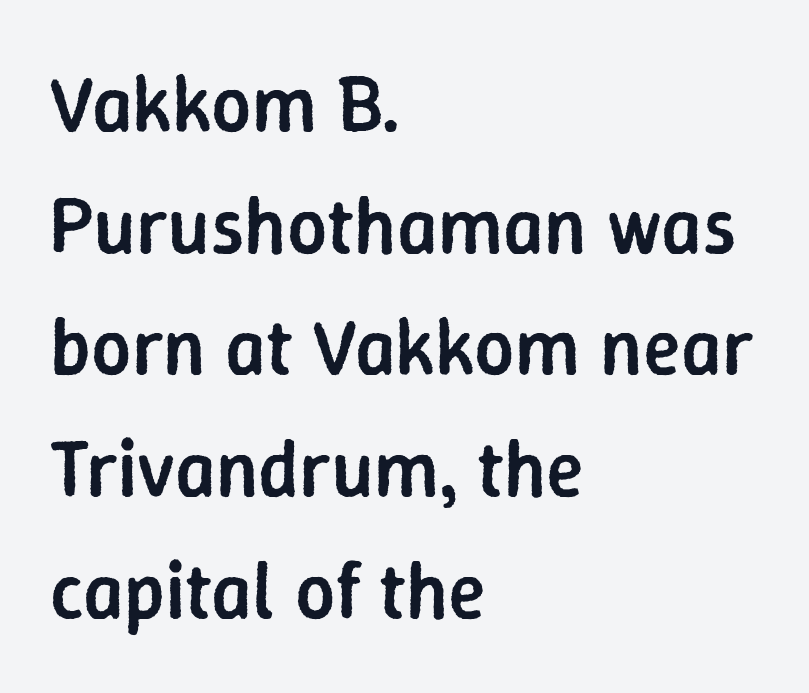
The image shows 79 px semibold sans-serif type, upright; set left-aligned, normal line spacing (1.54x), normal letter spacing, not underlined; low stroke contrast and a medium x-height.
